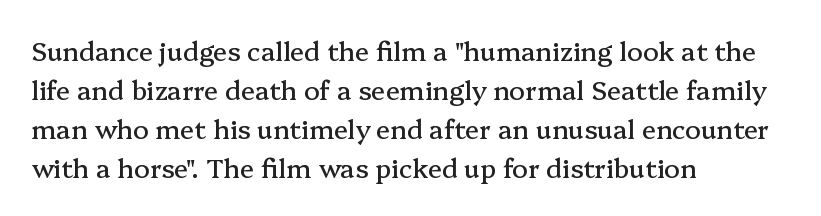
{"italic": "no", "underline": "no", "align": "left", "line_spacing": "normal", "line_spacing_ratio": 1.5, "letter_spacing": "normal", "letter_spacing_em": 0.0, "glyph_px": 26}
